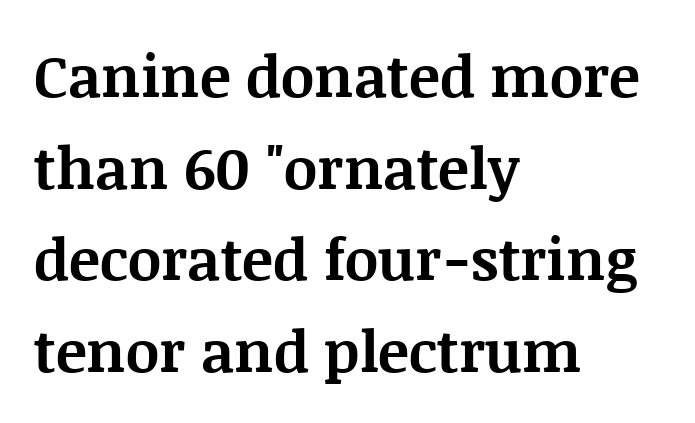
The passage shown stacks its lines at a standard gap. Style check: upright. Look at the tracking — it's just the regular setting, nothing added. All the whitespace from short lines collects on the right.
